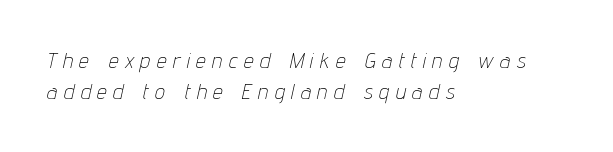
What's the leading like? Ordinary, nothing unusual. The passage is arranged the way most books set body copy — flush left. These lines have a slow, spaced-out rhythm from letter to letter. The letterforms sit at book weight or below.
